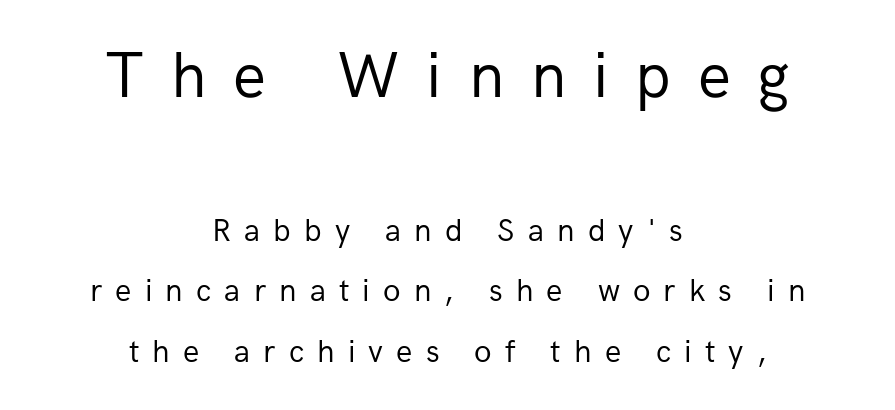
{"serif": "no", "italic": "no", "bold": "no", "weight": "regular", "width": "normal", "stroke_contrast": "low", "x_height": "medium", "monospaced": "no", "underline": "no", "align": "center", "line_spacing_ratio": 1.88, "letter_spacing": "wide", "letter_spacing_em": 0.41, "larger_block": "first", "size_ratio": 2.03, "glyph_px": 65}
